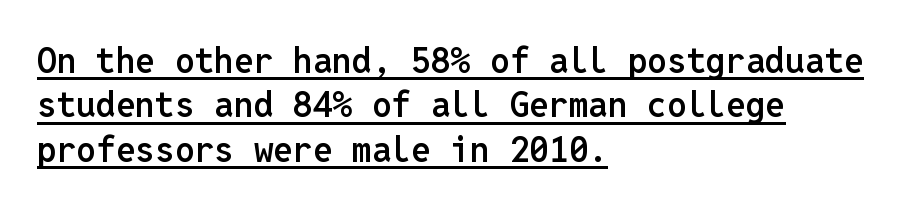
Q: Is the text bold? A: Semi-bold.
Q: Is the text italic (slanted)? A: No, it is upright.
Q: Is the typeface a serif or a sans-serif typeface? A: Sans-serif.
Q: Is the text underlined? A: Yes.
Q: How is the paragraph aligned? A: Left-aligned.
Q: Is the spacing between letters normal or unusually wide? A: Normal.
Q: Is the spacing between lines tight, normal or loose? A: Normal.
Q: Width (condensed, normal, or wide)? A: Normal.
Q: Stroke contrast? A: Low.
Q: x-height? A: Medium.
Q: Monospaced? A: Yes.
